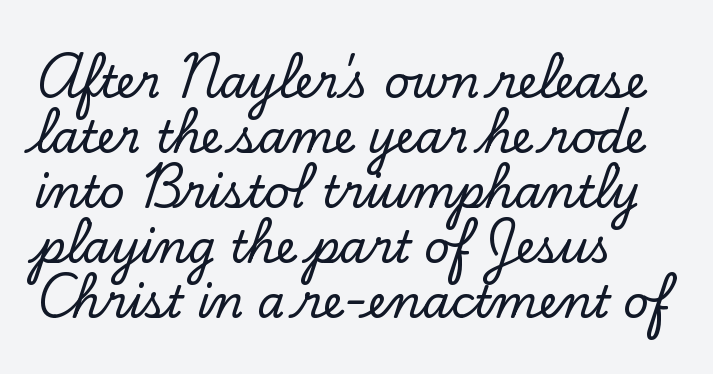
{"serif": "yes", "width": "normal", "stroke_contrast": "low", "x_height": "small", "monospaced": "no", "underline": "no", "align": "left", "line_spacing": "normal", "line_spacing_ratio": 1.25, "letter_spacing": "normal", "letter_spacing_em": 0.0, "glyph_px": 44}
